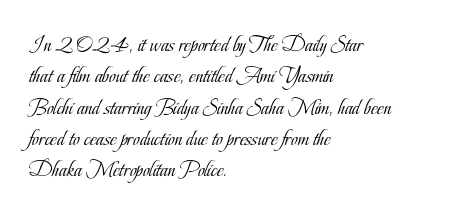
Q: Is the text bold? A: No.
Q: Is the text italic (slanted)? A: Yes.
Q: Is the text underlined? A: No.
Q: How is the paragraph aligned? A: Left-aligned.
Q: Is the spacing between letters normal or unusually wide? A: Normal.
Q: Is the spacing between lines tight, normal or loose? A: Normal.
